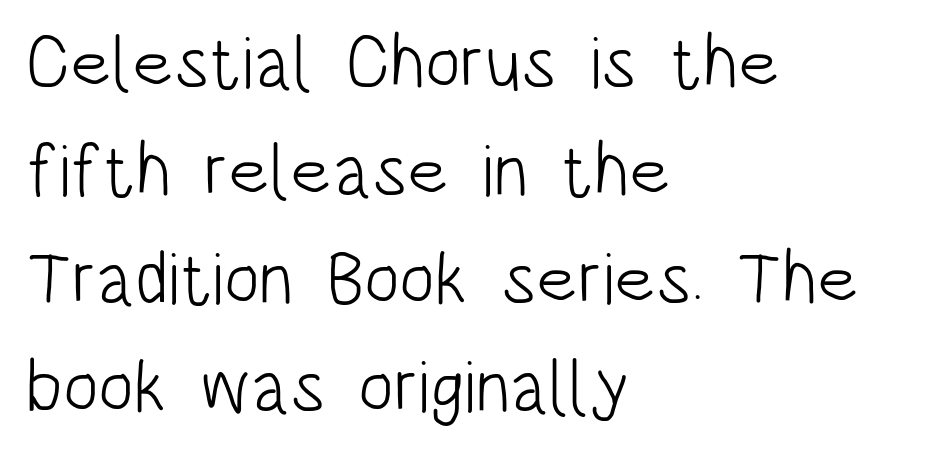
The image shows 74 px light, condensed sans-serif type, upright; set left-aligned, normal line spacing (1.46x), normal letter spacing, not underlined; low stroke contrast and a large x-height.
